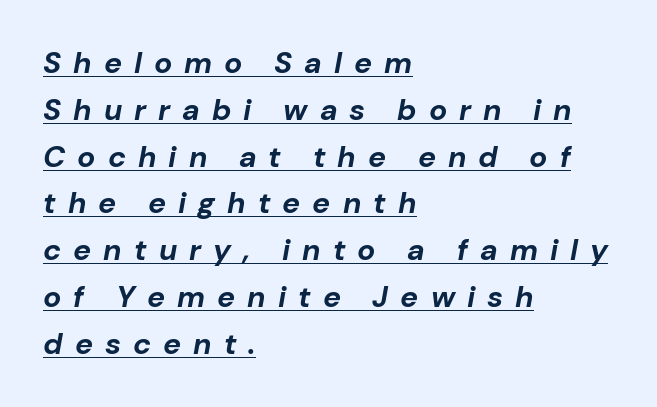
Here the designer chose a conventional face with non-uniform glyph widths. In designer terms, the underline attribute is active on this setting. The setting favours the left margin, as ordinary paragraphs usually do. Looking at the ascenders, they clearly lean. The face used here has the dense, thick strokes of a bold. This block has exactly the height ordinary leading produces.
